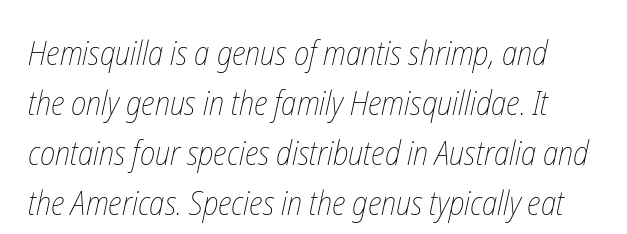
Normally led — the rows are evenly, conventionally spaced. Character widths vary here, with narrow letters taking less room than wide ones. Short note: letters normally spaced. The weight would be labelled regular, book, light, or lighter still.
